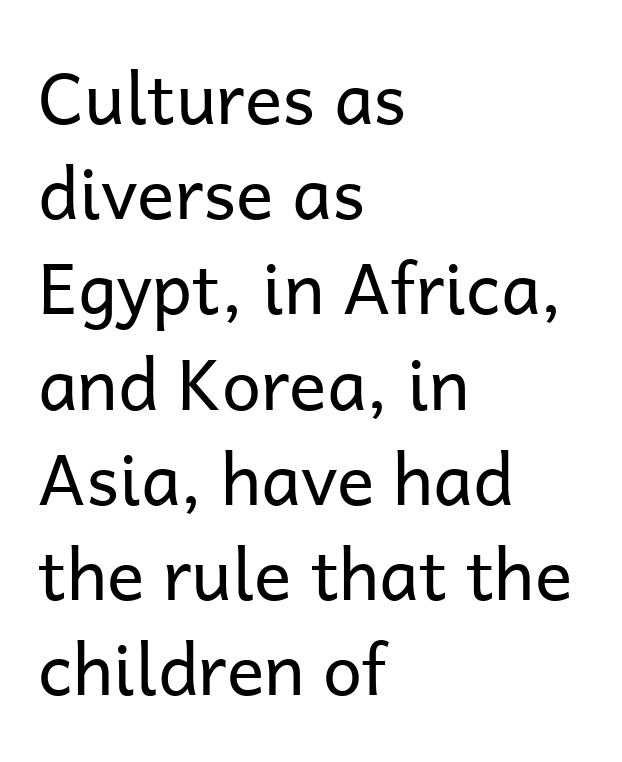
{"serif": "no", "italic": "no", "bold": "no", "weight": "regular", "width": "normal", "stroke_contrast": "low", "x_height": "medium", "monospaced": "no", "underline": "no", "align": "left", "line_spacing": "normal", "line_spacing_ratio": 1.36, "letter_spacing": "normal", "letter_spacing_em": 0.0, "glyph_px": 70}
